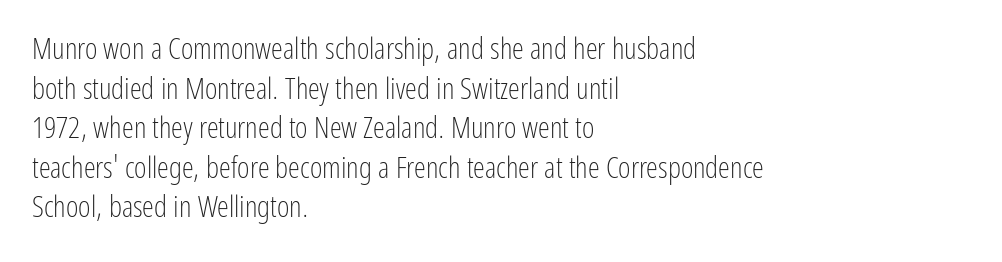
{"serif": "no", "italic": "no", "bold": "no", "weight": "light", "width": "condensed", "stroke_contrast": "low", "x_height": "medium", "monospaced": "no", "underline": "no", "align": "left", "line_spacing": "normal", "line_spacing_ratio": 1.32, "letter_spacing": "normal", "letter_spacing_em": 0.0, "glyph_px": 30}
